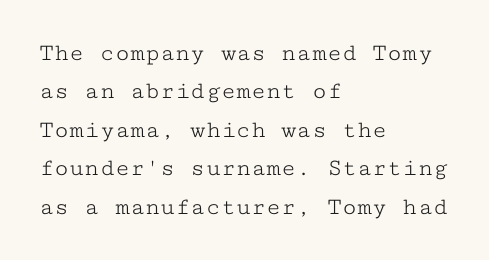
{"italic": "no", "bold": "no", "underline": "no", "align": "left", "line_spacing": "normal", "line_spacing_ratio": 1.54, "letter_spacing": "normal", "letter_spacing_em": 0.0, "glyph_px": 25}
